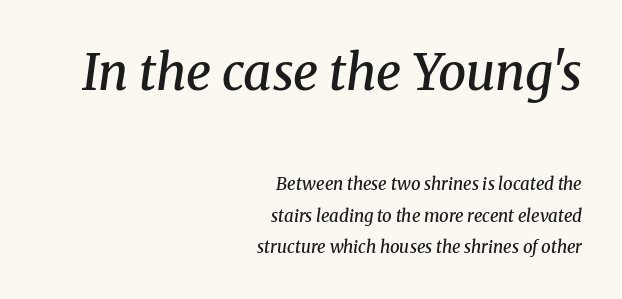
The image shows 50 px semibold serif type, italic (leaning right); set right-aligned, line spacing 1.86x, normal letter spacing, not underlined; the first (top) block is 2.94x larger; medium stroke contrast and a medium x-height.
